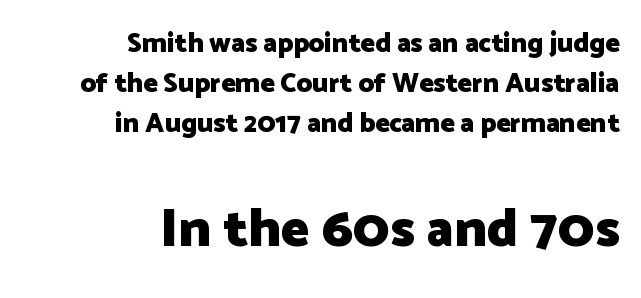
The letterforms sit shoulder to shoulder at normal distance. Strong, thick strokes mark this as bold type. Posture: vertical. One-word summary of the alignment: right. What's the leading like? Ordinary, nothing unusual.
